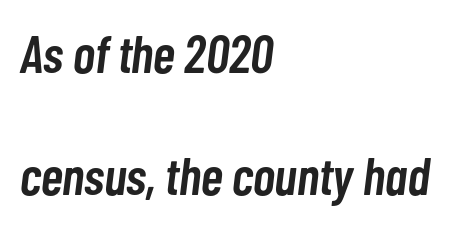
The image shows 53 px semibold, condensed type, italic (leaning right); set left-aligned, loose line spacing (2.3x), normal letter spacing, not underlined; low stroke contrast and a medium x-height.
